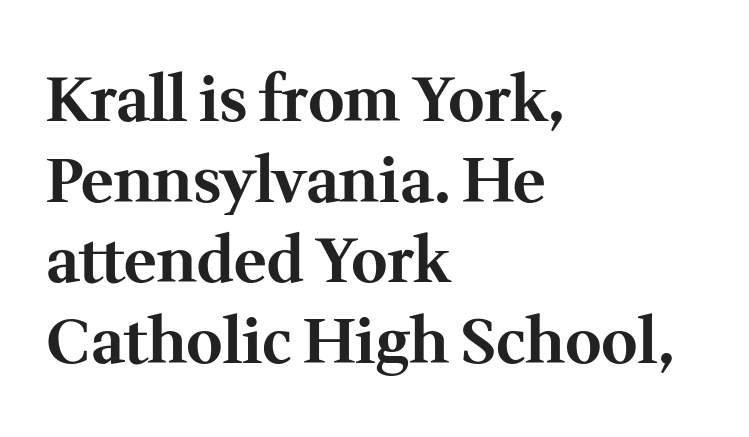
Normally led — the rows are evenly, conventionally spaced. Descenders are the only things crossing below the line. Is the letter spacing exaggerated? No — it looks like the ordinary default. Ordinary non-slanted type is in use. Old-style or modern, the face here clearly has serifs. Note the varied advance widths — an 'i' is clearly narrower than an 'm'.
